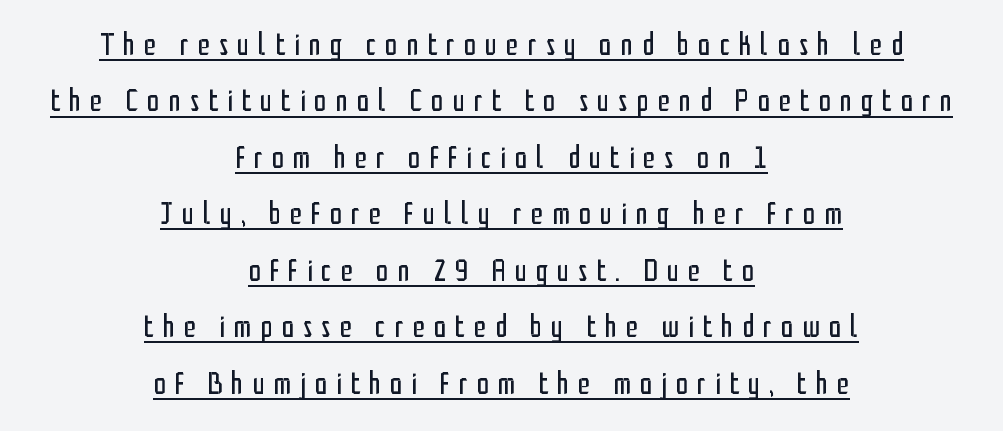
{"serif": "no", "italic": "no", "bold": "no", "weight": "regular", "width": "condensed", "stroke_contrast": "low", "x_height": "medium", "monospaced": "no", "underline": "yes", "align": "center", "line_spacing_ratio": 1.82, "letter_spacing": "wide", "letter_spacing_em": 0.29, "glyph_px": 31}
